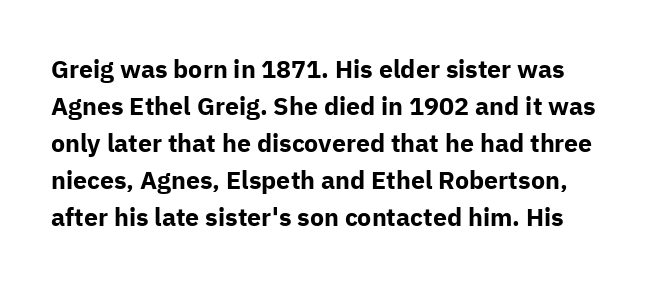
How would I describe the line gaps? Plain and ordinary. The axis of the letterforms is exactly vertical. Every letter is thick-stroked: bold, no question. Bare-footed words on every line.
